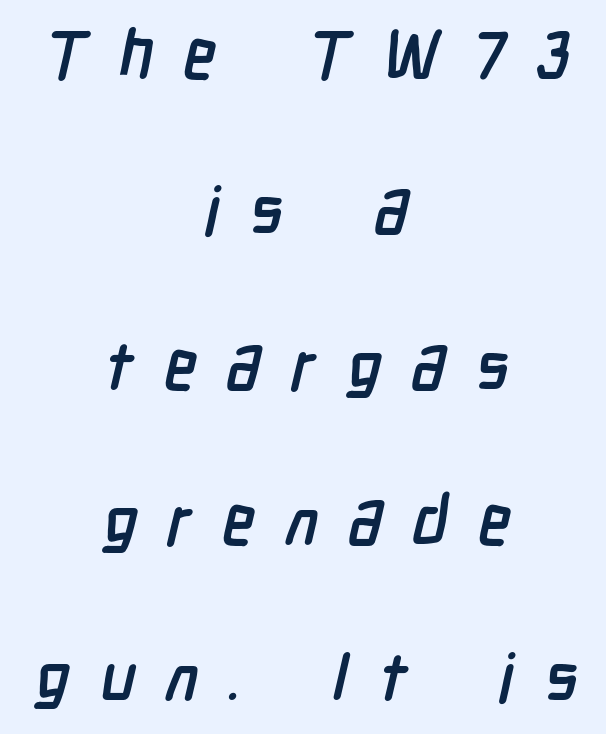
Underlining? Definitely not there. You can tell from the bare stems that sans-serif type was used. Strong, thick strokes mark this as bold type. Observe the wide spacing: letters keep a clear distance from each other.
